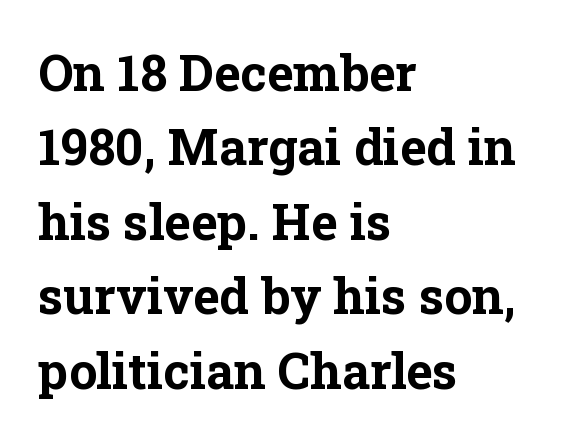
The image shows 50 px bold serif type, upright; set left-aligned, normal line spacing (1.49x), normal letter spacing, not underlined; low stroke contrast and a medium x-height.
